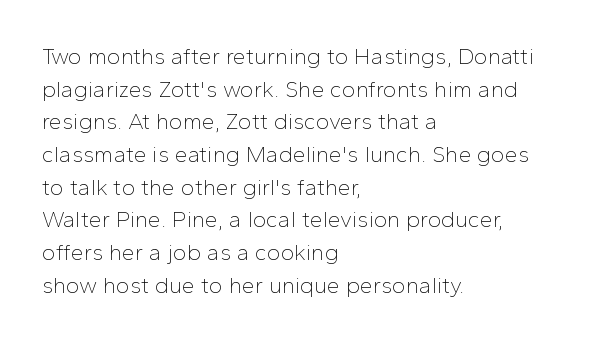
{"italic": "no", "bold": "no", "underline": "no", "align": "left", "line_spacing": "normal", "line_spacing_ratio": 1.42, "letter_spacing": "normal", "letter_spacing_em": 0.0, "glyph_px": 23}
